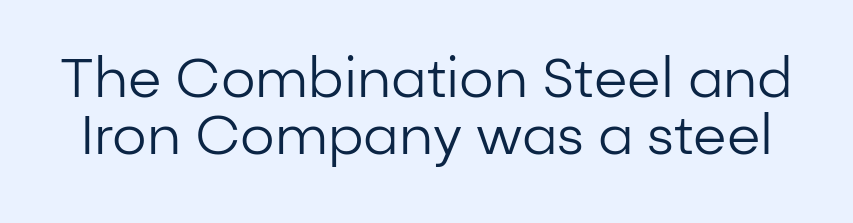
The image shows 54 px regular-weight sans-serif type, upright; set tight line spacing (1.06x), normal letter spacing, not underlined; low stroke contrast and a medium x-height.
